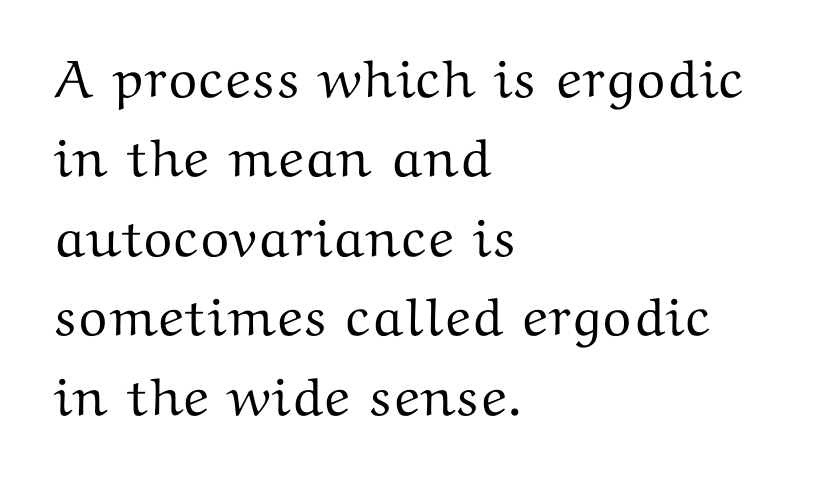
The image shows 54 px wide serif type, upright; set left-aligned, normal line spacing (1.47x), normal letter spacing, not underlined; medium stroke contrast and a medium x-height.
